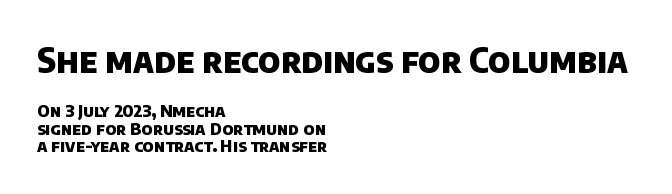
Q: Is the text bold? A: Yes.
Q: Is the typeface a serif or a sans-serif typeface? A: Sans-serif.
Q: Is the text underlined? A: No.
Q: How is the paragraph aligned? A: Left-aligned.
Q: Is the spacing between letters normal or unusually wide? A: Normal.
Q: Is the spacing between lines tight, normal or loose? A: Tight.
Q: Which block of text is set in a larger size, the first (top) or the second (bottom)? A: The first (top) one.
Q: Width (condensed, normal, or wide)? A: Normal.
Q: Stroke contrast? A: Low.
Q: x-height? A: Large.
Q: Monospaced? A: No.
